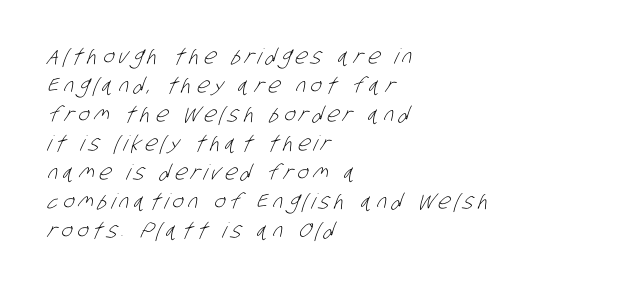
The image shows 21 px text type; set left-aligned, normal line spacing (1.38x), unusually wide letter spacing (+0.22 em), not underlined.
